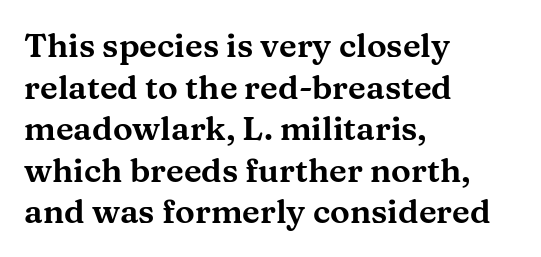
{"serif": "yes", "italic": "no", "width": "wide", "stroke_contrast": "medium", "x_height": "medium", "monospaced": "no", "underline": "no", "align": "left", "line_spacing": "normal", "line_spacing_ratio": 1.26, "letter_spacing": "normal", "letter_spacing_em": 0.0, "glyph_px": 33}
